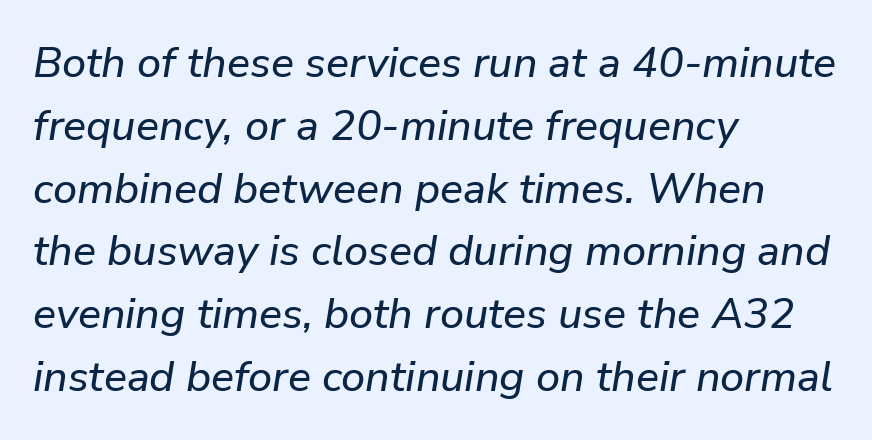
{"italic": "yes", "lean": "right", "slant_degrees": 9, "width": "normal", "stroke_contrast": "low", "x_height": "medium", "monospaced": "no", "underline": "no", "align": "left", "line_spacing": "normal", "line_spacing_ratio": 1.46, "letter_spacing": "normal", "letter_spacing_em": 0.0, "glyph_px": 43}
